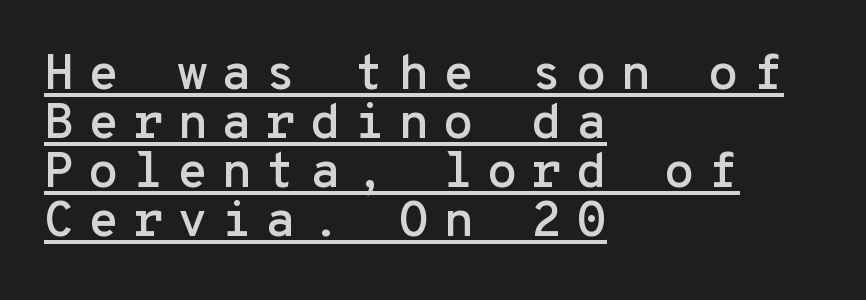
The image shows 50 px sans-serif type, upright, monospaced; set left-aligned, tight line spacing (0.98x), unusually wide letter spacing (+0.27 em), underlined; low stroke contrast and a medium x-height.
